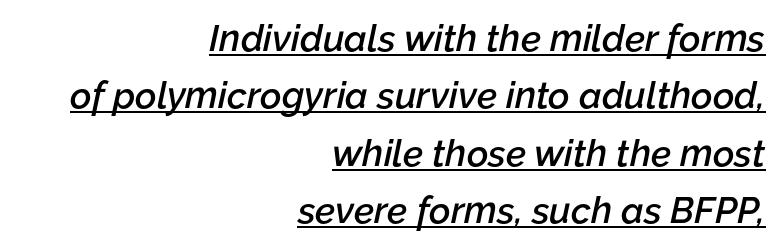
{"italic": "yes", "lean": "right", "slant_degrees": 12, "bold": "semi", "weight": "semibold", "width": "normal", "stroke_contrast": "low", "x_height": "medium", "monospaced": "no", "underline": "yes", "align": "right", "line_spacing": "normal", "line_spacing_ratio": 1.55, "letter_spacing": "normal", "letter_spacing_em": 0.0, "glyph_px": 37}
